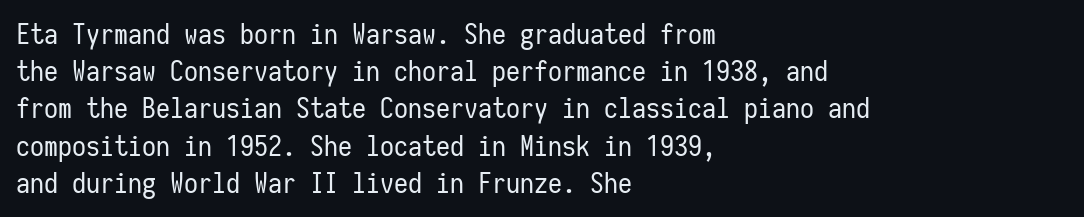
A classic flush-left, rag-right setting is used for this passage. The passage shown has conventional tracking throughout. Whoever set this chose a conventional vertical rhythm. Monospaced: the letters line up in strict vertical columns. The strip under each line holds only bare page.
